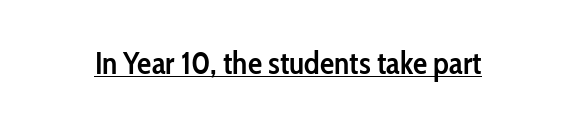
{"serif": "no", "italic": "no", "bold": "semi", "weight": "semibold", "width": "condensed", "stroke_contrast": "low", "x_height": "medium", "monospaced": "no", "underline": "yes", "letter_spacing": "normal", "letter_spacing_em": 0.0, "glyph_px": 32}
